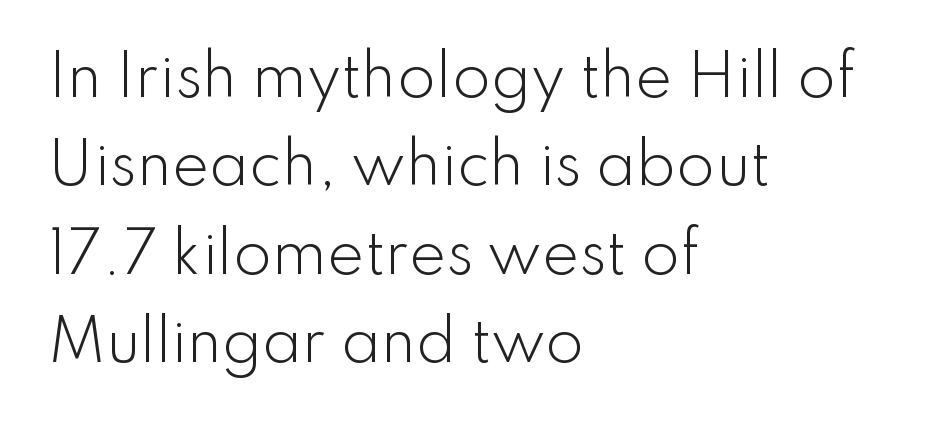
Q: Is the text bold? A: No.
Q: Is the text italic (slanted)? A: No, it is upright.
Q: Is the typeface a serif or a sans-serif typeface? A: Sans-serif.
Q: Is the text underlined? A: No.
Q: How is the paragraph aligned? A: Left-aligned.
Q: Is the spacing between letters normal or unusually wide? A: Normal.
Q: Is the spacing between lines tight, normal or loose? A: Normal.
Q: Width (condensed, normal, or wide)? A: Normal.
Q: Stroke contrast? A: Low.
Q: x-height? A: Small.
Q: Monospaced? A: No.
